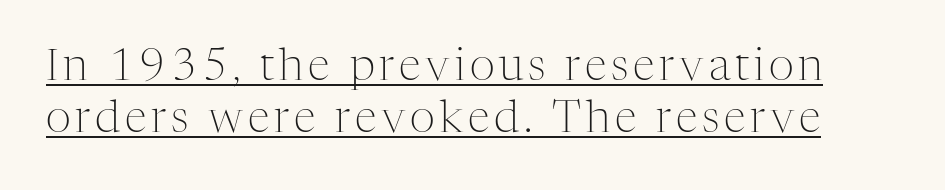
Here the designer chose a conventional face with non-uniform glyph widths. The letters carry serifs — small finishing strokes at the ends of their stems. Underlined type. Nothing heavy about these letters — not bold at all. Posture: vertical.
